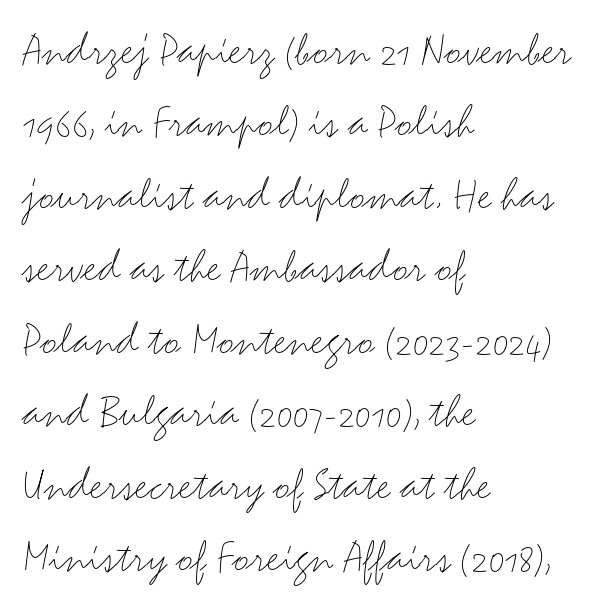
Q: Is the text bold? A: No.
Q: Is the text italic (slanted)? A: Yes.
Q: Is the typeface a serif or a sans-serif typeface? A: Sans-serif.
Q: Is the text underlined? A: No.
Q: How is the paragraph aligned? A: Left-aligned.
Q: Is the spacing between letters normal or unusually wide? A: Normal.
Q: Is the spacing between lines tight, normal or loose? A: Normal.
Q: Width (condensed, normal, or wide)? A: Wide.
Q: Stroke contrast? A: Medium.
Q: x-height? A: Small.
Q: Monospaced? A: No.
